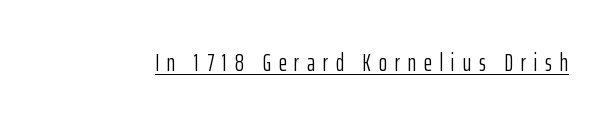
The image shows 25 px text type, upright; set unusually wide letter spacing (+0.31 em), underlined.
